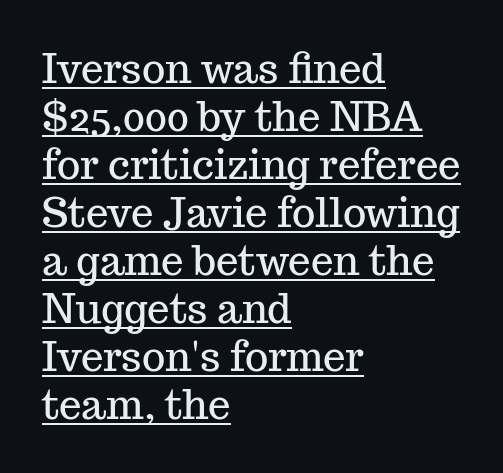
{"serif": "yes", "italic": "no", "width": "normal", "stroke_contrast": "medium", "x_height": "medium", "monospaced": "no", "underline": "yes", "align": "left", "line_spacing_ratio": 1.2, "letter_spacing": "normal", "letter_spacing_em": 0.0, "glyph_px": 40}
